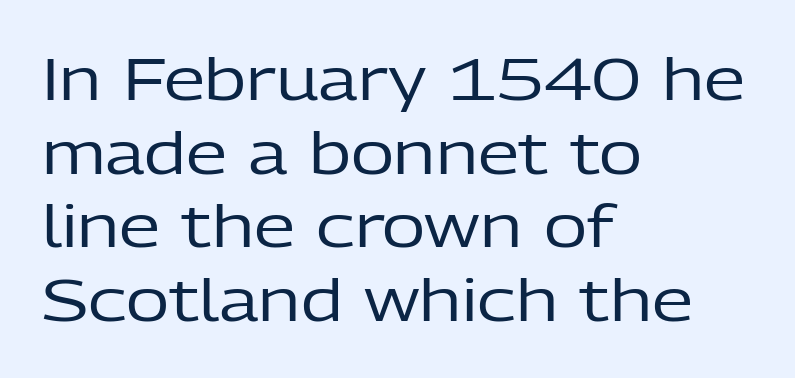
Q: Is the text bold? A: No.
Q: Is the text italic (slanted)? A: No, it is upright.
Q: Is the typeface a serif or a sans-serif typeface? A: Sans-serif.
Q: Is the text underlined? A: No.
Q: How is the paragraph aligned? A: Left-aligned.
Q: Is the spacing between letters normal or unusually wide? A: Normal.
Q: Is the spacing between lines tight, normal or loose? A: Normal.
Q: Width (condensed, normal, or wide)? A: Normal.
Q: Stroke contrast? A: Low.
Q: x-height? A: Medium.
Q: Monospaced? A: No.
